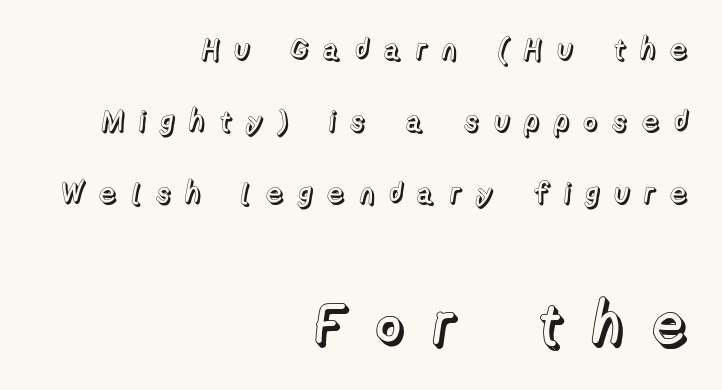
Q: Is the text italic (slanted)? A: Yes.
Q: Is the text underlined? A: No.
Q: How is the paragraph aligned? A: Right-aligned.
Q: Is the spacing between letters normal or unusually wide? A: Unusually wide.
Q: Is the spacing between lines tight, normal or loose? A: Loose.
Q: Which block of text is set in a larger size, the first (top) or the second (bottom)? A: The second (bottom) one.
Q: Width (condensed, normal, or wide)? A: Normal.
Q: x-height? A: Medium.
Q: Monospaced? A: No.
